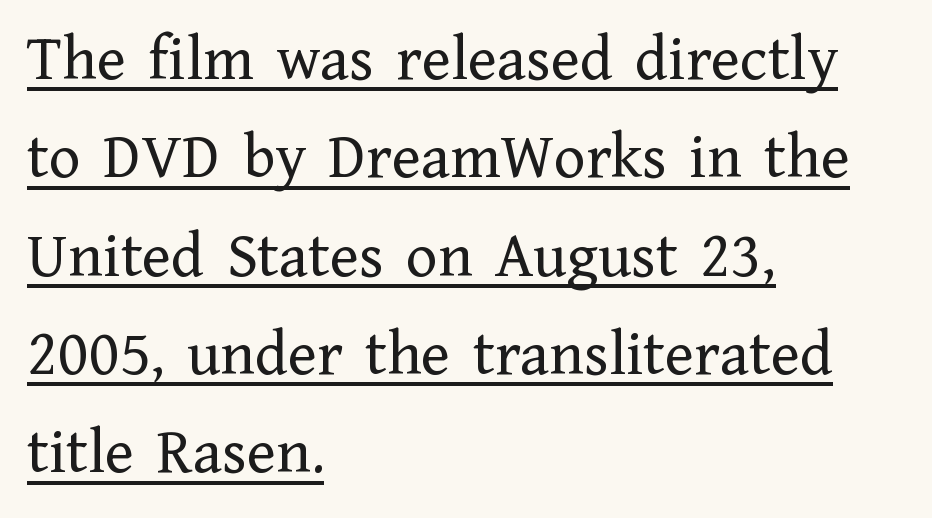
The image shows 66 px regular-weight serif type, upright; set left-aligned, normal line spacing (1.49x), normal letter spacing, underlined; low stroke contrast and a medium x-height.
